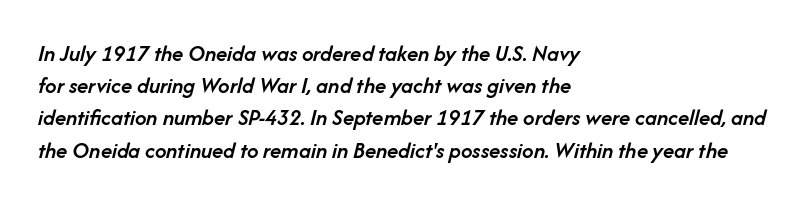
{"italic": "yes", "lean": "right", "slant_degrees": 14, "bold": "semi", "underline": "no", "align": "left", "line_spacing": "normal", "line_spacing_ratio": 1.4, "letter_spacing": "normal", "letter_spacing_em": 0.0, "glyph_px": 23}
